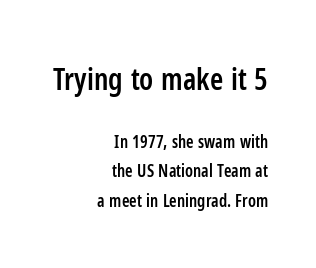
Q: Is the text bold? A: Semi-bold.
Q: Is the text italic (slanted)? A: No, it is upright.
Q: Is the typeface a serif or a sans-serif typeface? A: Sans-serif.
Q: Is the text underlined? A: No.
Q: How is the paragraph aligned? A: Right-aligned.
Q: Is the spacing between letters normal or unusually wide? A: Normal.
Q: Which block of text is set in a larger size, the first (top) or the second (bottom)? A: The first (top) one.
Q: Width (condensed, normal, or wide)? A: Condensed.
Q: Stroke contrast? A: Low.
Q: x-height? A: Medium.
Q: Monospaced? A: No.
